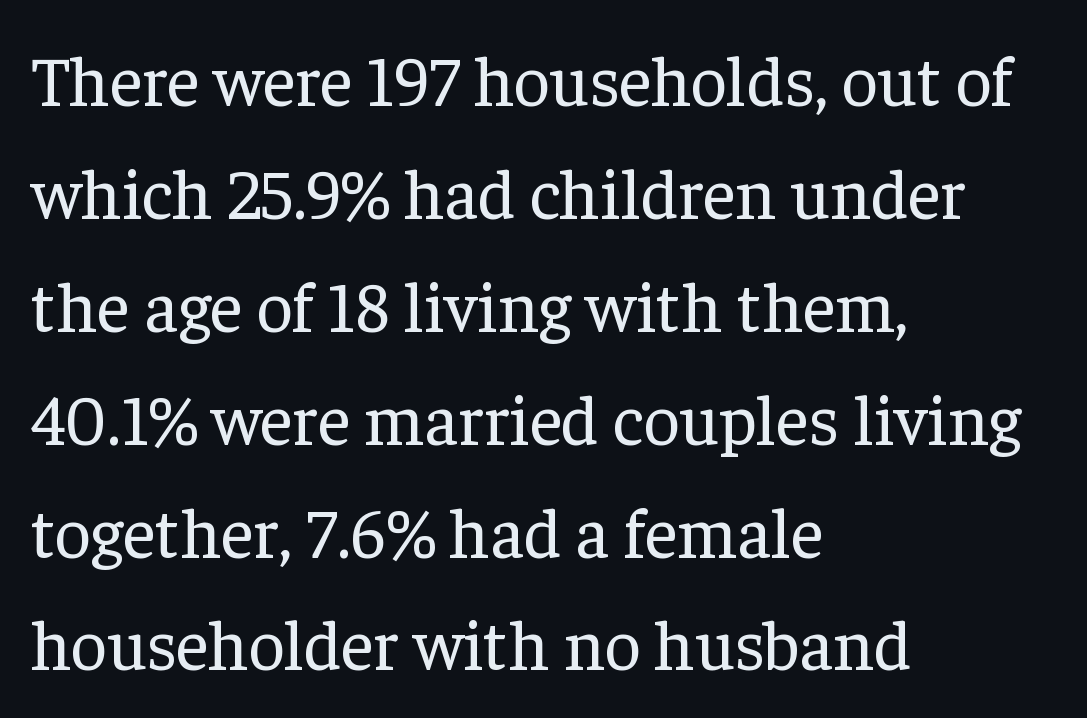
The face used here is proportionally spaced, like ordinary book or web type. Does the lettering tilt? It doesn't — this is upright. The baseline area is clear. Note: serifs present on the glyphs. These glyphs show unthickened strokes, regular width or finer. The rag falls on the right side of this text block.
